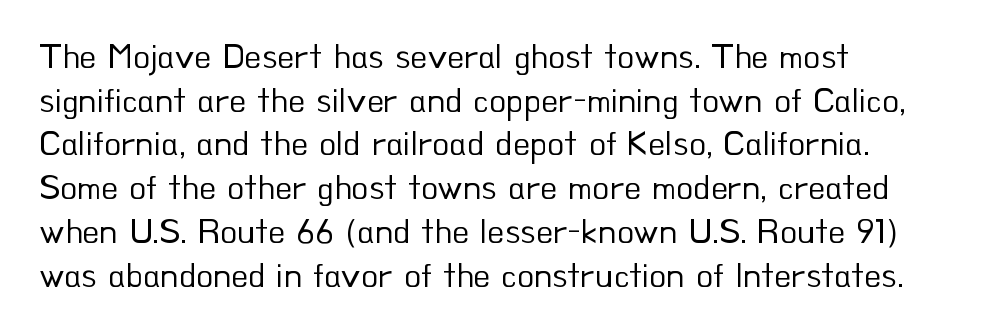
Q: Is the text bold? A: No.
Q: Is the text italic (slanted)? A: No, it is upright.
Q: Is the typeface a serif or a sans-serif typeface? A: Sans-serif.
Q: Is the text underlined? A: No.
Q: How is the paragraph aligned? A: Left-aligned.
Q: Is the spacing between letters normal or unusually wide? A: Normal.
Q: Is the spacing between lines tight, normal or loose? A: Normal.
Q: Width (condensed, normal, or wide)? A: Normal.
Q: Stroke contrast? A: Low.
Q: x-height? A: Small.
Q: Monospaced? A: No.
